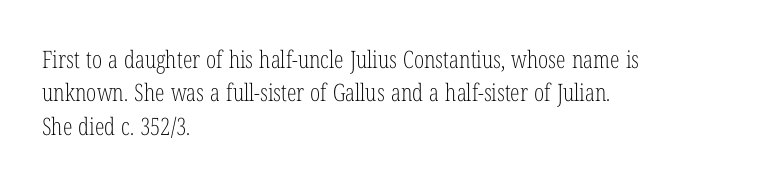
The image shows 24 px text type, upright; set left-aligned, normal line spacing (1.39x), normal letter spacing, not underlined.
